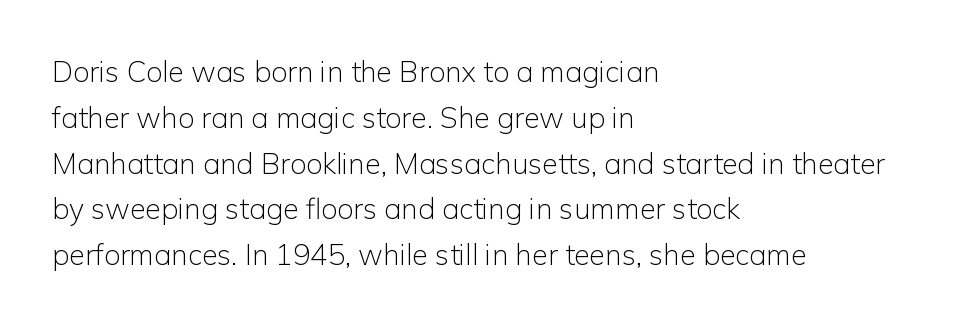
Q: Is the text bold? A: No.
Q: Is the text italic (slanted)? A: No, it is upright.
Q: Is the typeface a serif or a sans-serif typeface? A: Sans-serif.
Q: Is the text underlined? A: No.
Q: How is the paragraph aligned? A: Left-aligned.
Q: Is the spacing between letters normal or unusually wide? A: Normal.
Q: Is the spacing between lines tight, normal or loose? A: Normal.
Q: Width (condensed, normal, or wide)? A: Normal.
Q: Stroke contrast? A: Low.
Q: x-height? A: Medium.
Q: Monospaced? A: No.
